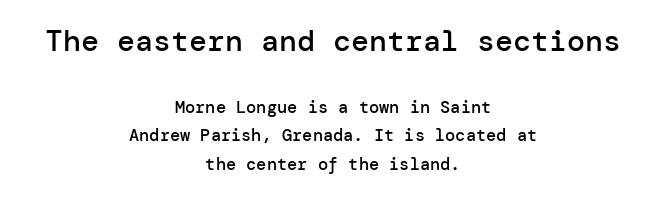
{"serif": "no", "italic": "no", "bold": "semi", "weight": "semibold", "width": "normal", "stroke_contrast": "low", "x_height": "medium", "underline": "no", "align": "center", "line_spacing": "normal", "line_spacing_ratio": 1.69, "letter_spacing": "normal", "letter_spacing_em": 0.0, "larger_block": "first", "size_ratio": 1.76, "glyph_px": 30}
